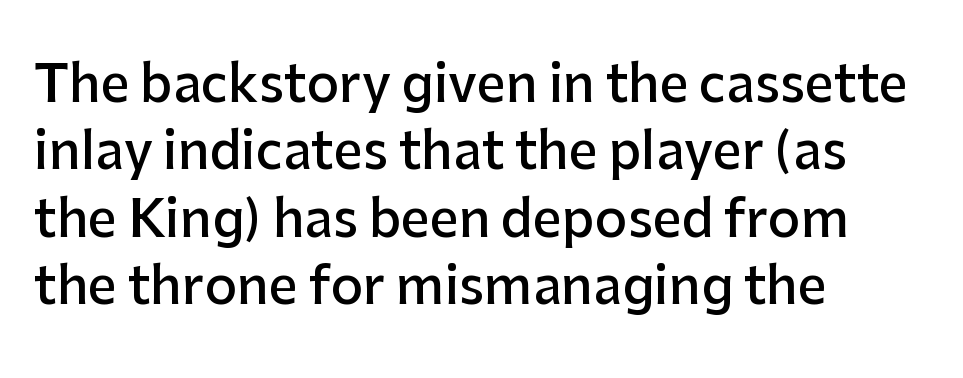
Q: Is the text bold? A: Semi-bold.
Q: Is the text italic (slanted)? A: No, it is upright.
Q: Is the typeface a serif or a sans-serif typeface? A: Sans-serif.
Q: Is the text underlined? A: No.
Q: How is the paragraph aligned? A: Left-aligned.
Q: Is the spacing between letters normal or unusually wide? A: Normal.
Q: Is the spacing between lines tight, normal or loose? A: Normal.
Q: Width (condensed, normal, or wide)? A: Normal.
Q: Stroke contrast? A: Low.
Q: x-height? A: Medium.
Q: Monospaced? A: No.
